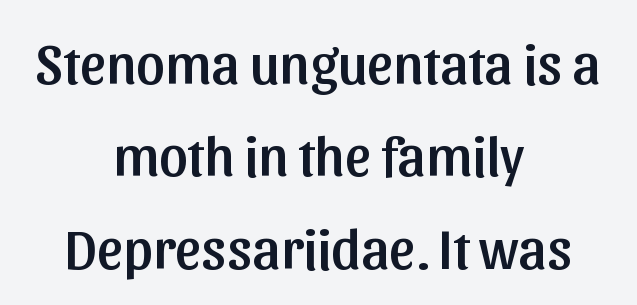
If you measured baseline to baseline, you'd find a middling distance. Examine the stroke ends and you'll find no serifs. The passage shown has conventional tracking throughout. The paragraph has two soft edges and a firm central axis. Just letters on the line, the space beneath them empty. Character widths vary here, with narrow letters taking less room than wide ones.
